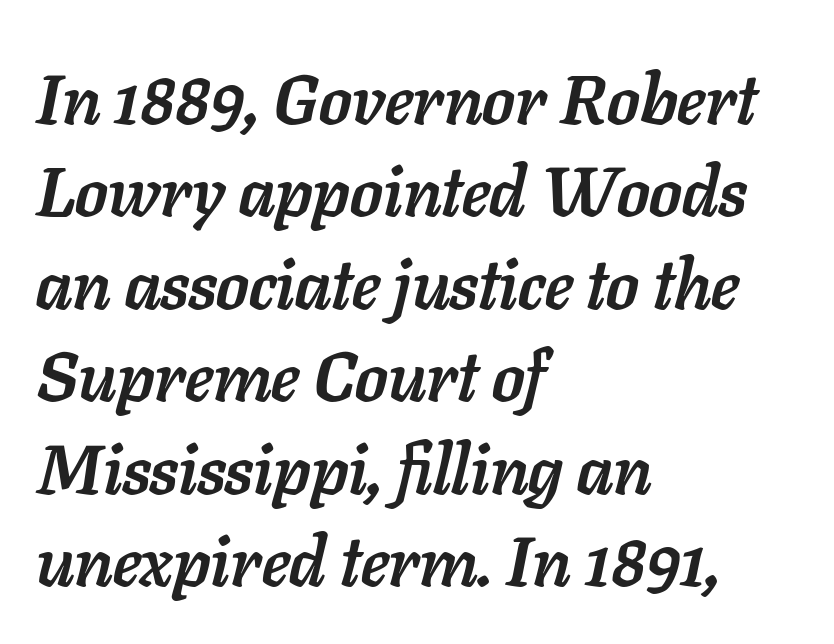
Q: Is the text bold? A: Yes.
Q: Is the text italic (slanted)? A: Yes, it leans right by about 11 degrees.
Q: Is the text underlined? A: No.
Q: How is the paragraph aligned? A: Left-aligned.
Q: Is the spacing between letters normal or unusually wide? A: Normal.
Q: Is the spacing between lines tight, normal or loose? A: Normal.
Q: Width (condensed, normal, or wide)? A: Normal.
Q: Stroke contrast? A: Low.
Q: x-height? A: Medium.
Q: Monospaced? A: No.
